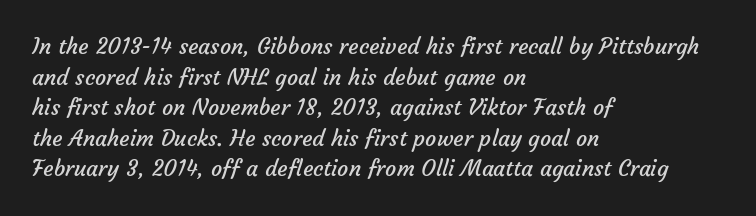
{"bold": "no", "underline": "no", "align": "left", "line_spacing": "normal", "line_spacing_ratio": 1.39, "letter_spacing": "normal", "letter_spacing_em": 0.0, "glyph_px": 22}
